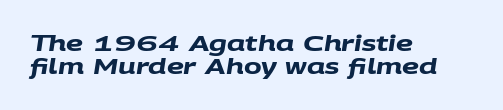
{"bold": "yes", "underline": "no", "align": "left", "line_spacing": "tight", "line_spacing_ratio": 1.11, "letter_spacing": "normal", "letter_spacing_em": 0.0, "glyph_px": 21}
